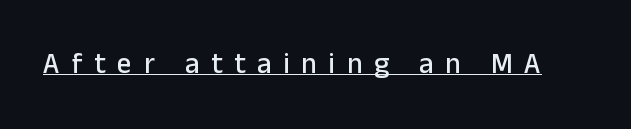
The tracking jumps out immediately: characters are airy and widely separated. Are there feet on the stems? There aren't — it's a sans. Proportional: the letters do not fall into vertical columns. Posture: straight, roman, zero tilt.
